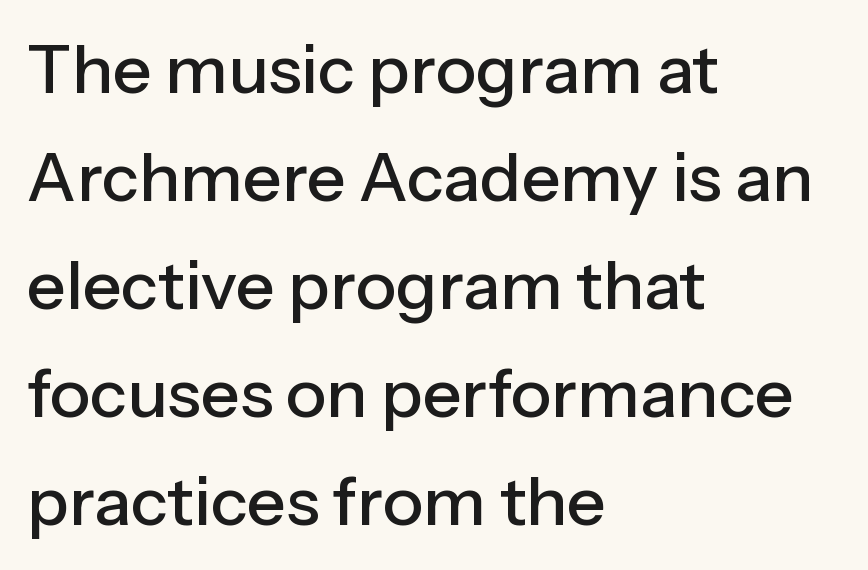
Q: Is the text italic (slanted)? A: No, it is upright.
Q: Is the typeface a serif or a sans-serif typeface? A: Sans-serif.
Q: Is the text underlined? A: No.
Q: How is the paragraph aligned? A: Left-aligned.
Q: Is the spacing between letters normal or unusually wide? A: Normal.
Q: Is the spacing between lines tight, normal or loose? A: Normal.
Q: Width (condensed, normal, or wide)? A: Normal.
Q: Stroke contrast? A: Low.
Q: x-height? A: Medium.
Q: Monospaced? A: No.
